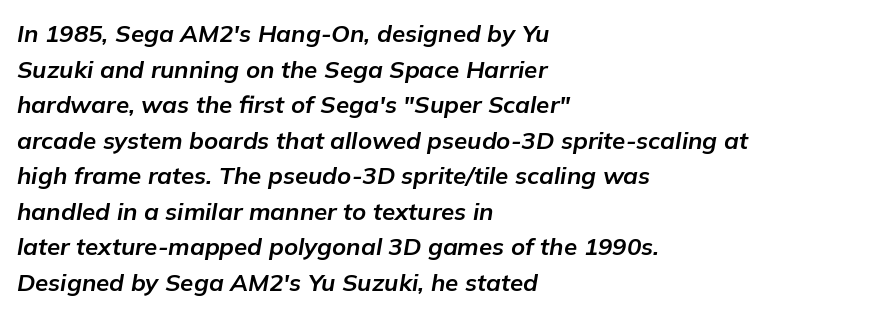
Q: Is the text bold? A: Yes.
Q: Is the text italic (slanted)? A: Yes, it leans right by about 9 degrees.
Q: Is the text underlined? A: No.
Q: How is the paragraph aligned? A: Left-aligned.
Q: Is the spacing between letters normal or unusually wide? A: Normal.
Q: Is the spacing between lines tight, normal or loose? A: Normal.
